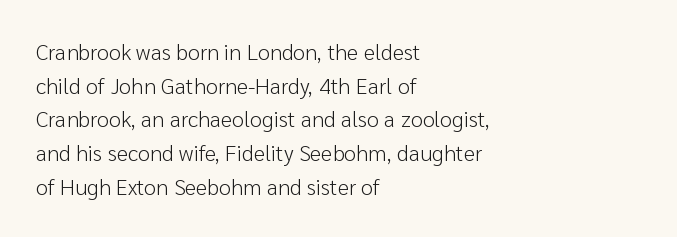
Q: Is the text bold? A: No.
Q: Is the text italic (slanted)? A: No, it is upright.
Q: Is the text underlined? A: No.
Q: How is the paragraph aligned? A: Left-aligned.
Q: Is the spacing between letters normal or unusually wide? A: Normal.
Q: Is the spacing between lines tight, normal or loose? A: Normal.
